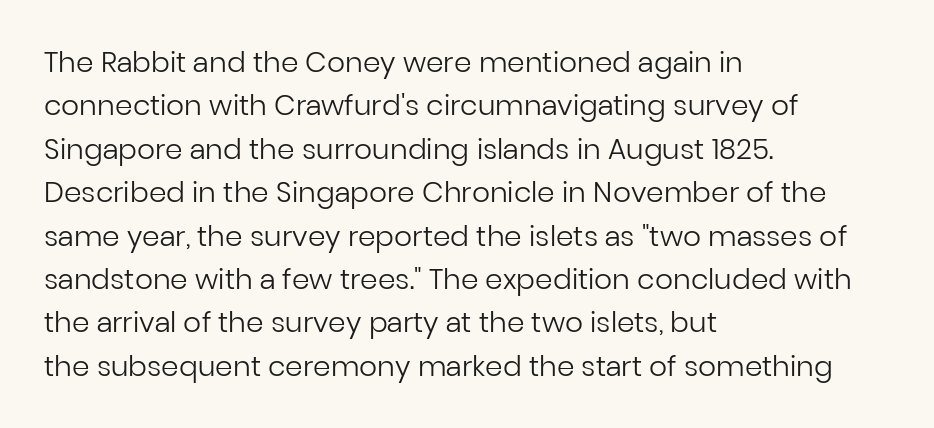
{"serif": "no", "italic": "no", "bold": "no", "weight": "regular", "width": "normal", "stroke_contrast": "low", "x_height": "medium", "monospaced": "no", "underline": "no", "align": "left", "line_spacing": "normal", "line_spacing_ratio": 1.55, "letter_spacing": "normal", "letter_spacing_em": 0.0, "glyph_px": 28}
